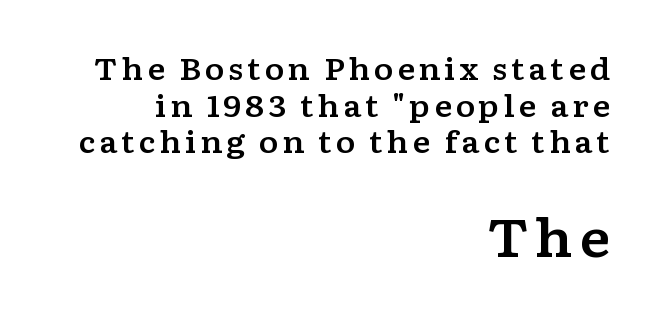
Two sizes are in play, and the larger belongs to the second block. Typeset ragged left — the right edge is the straight one. Each letter's strokes conclude with small projecting serifs. The glyphs are unaccompanied by any horizontal stroke below them.
